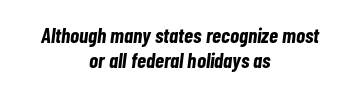
The image shows 21 px bold type, italic (leaning right); set centered, line spacing 1.19x, normal letter spacing, not underlined.
